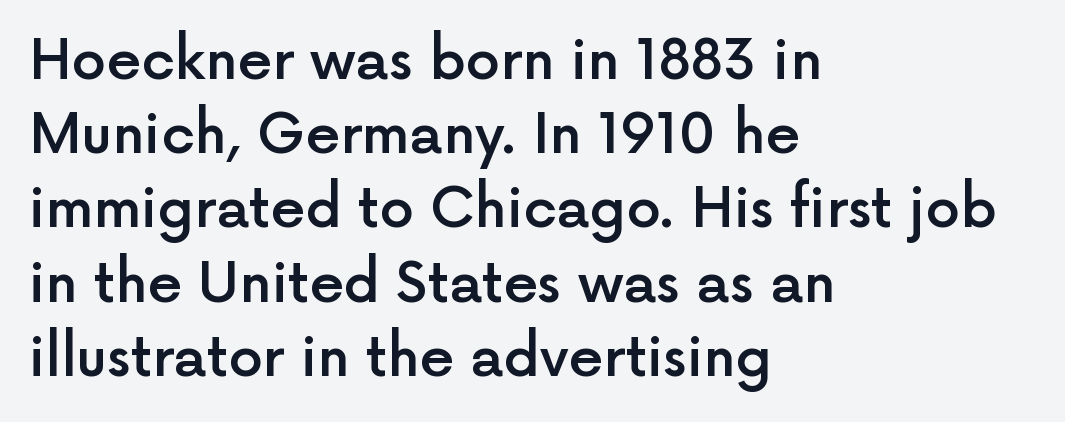
{"serif": "no", "italic": "no", "bold": "semi", "weight": "semibold", "width": "normal", "x_height": "medium", "monospaced": "no", "underline": "no", "align": "left", "line_spacing": "normal", "line_spacing_ratio": 1.35, "letter_spacing": "normal", "letter_spacing_em": 0.0, "glyph_px": 55}
